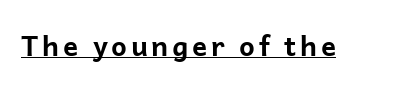
The image shows 28 px bold sans-serif type, upright; set underlined; low stroke contrast and a medium x-height.
